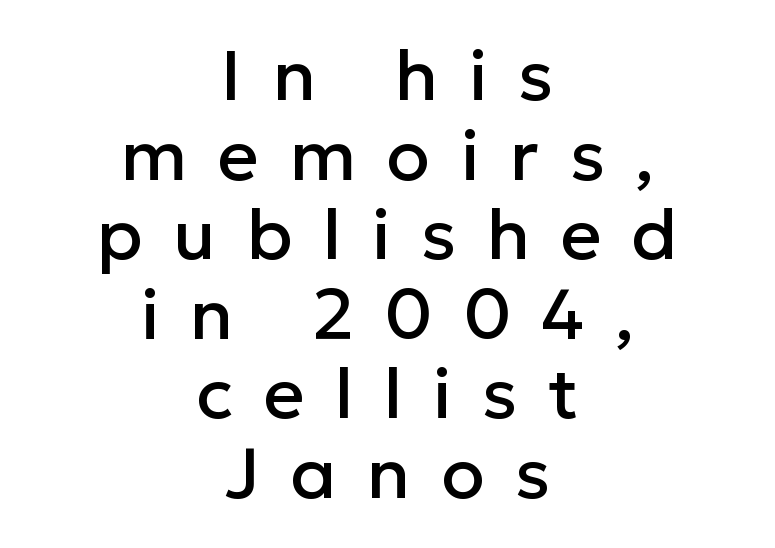
The image shows 71 px sans-serif type, upright; set centered, tight line spacing (1.12x), unusually wide letter spacing (+0.43 em), not underlined; low stroke contrast and a medium x-height.
